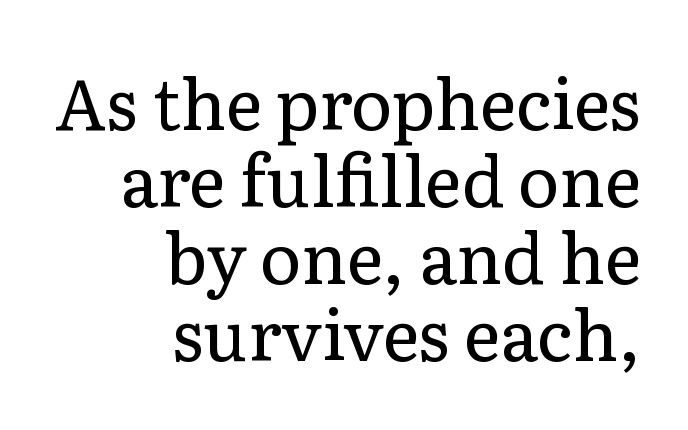
Italic: no, the glyphs are upright roman. The weight would be labelled regular, book, light, or lighter still. Is this a fixed-width face? No — the glyphs have proportional, varying widths. A flush-right, rag-left setting is used for this passage. No extra tracking has been applied to these lines.
